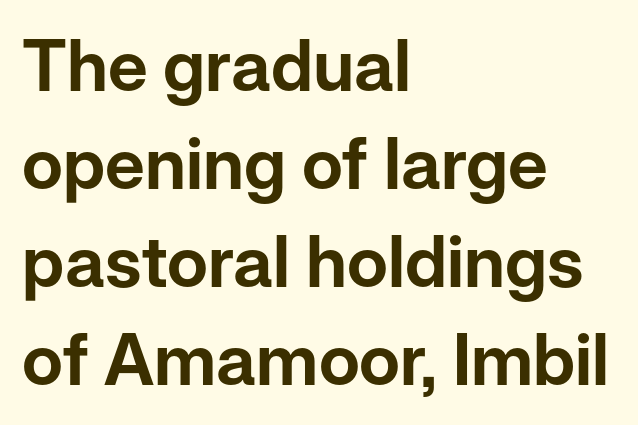
{"serif": "no", "italic": "no", "width": "normal", "stroke_contrast": "low", "x_height": "medium", "monospaced": "no", "underline": "no", "align": "left", "line_spacing": "normal", "line_spacing_ratio": 1.38, "letter_spacing": "normal", "letter_spacing_em": 0.0, "glyph_px": 71}
